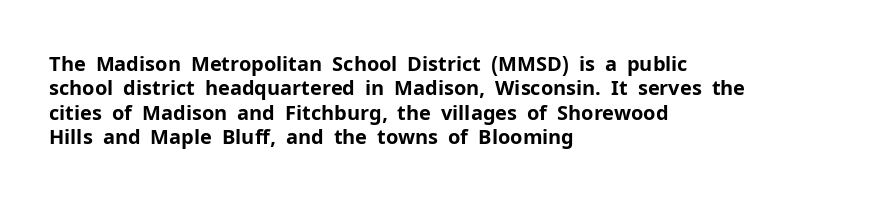
{"italic": "no", "bold": "yes", "underline": "no", "align": "left", "line_spacing_ratio": 1.22, "letter_spacing": "normal", "letter_spacing_em": 0.0, "glyph_px": 20}
